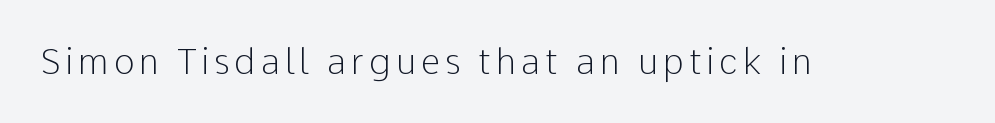
The image shows 35 px light sans-serif type, upright; set not underlined; low stroke contrast and a medium x-height.
